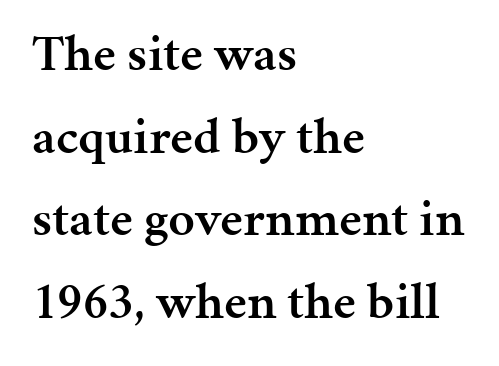
Q: Is the text bold? A: Semi-bold.
Q: Is the text italic (slanted)? A: No, it is upright.
Q: Is the typeface a serif or a sans-serif typeface? A: Serif.
Q: Is the text underlined? A: No.
Q: How is the paragraph aligned? A: Left-aligned.
Q: Is the spacing between letters normal or unusually wide? A: Normal.
Q: Is the spacing between lines tight, normal or loose? A: Normal.
Q: Width (condensed, normal, or wide)? A: Normal.
Q: Stroke contrast? A: Medium.
Q: x-height? A: Medium.
Q: Monospaced? A: No.
